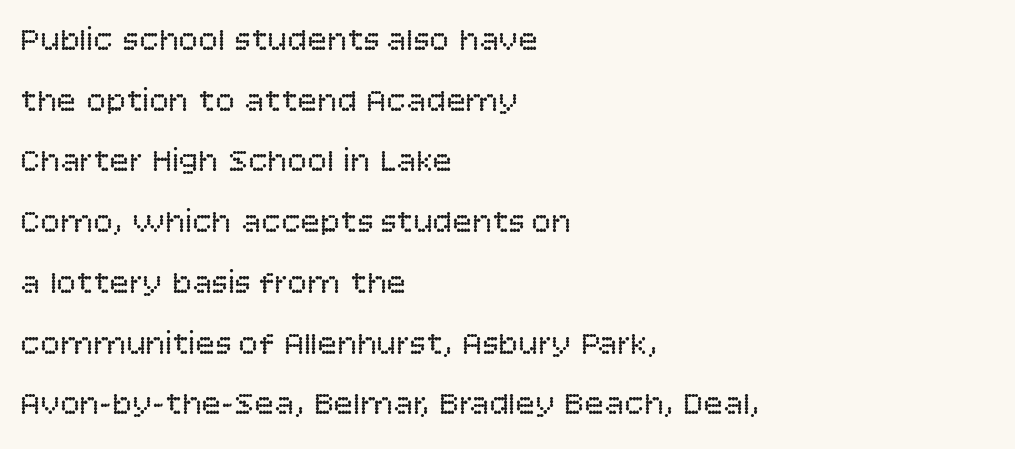
Q: Is the text bold? A: No.
Q: Is the text italic (slanted)? A: No, it is upright.
Q: Is the typeface a serif or a sans-serif typeface? A: Sans-serif.
Q: Is the text underlined? A: No.
Q: How is the paragraph aligned? A: Left-aligned.
Q: Is the spacing between letters normal or unusually wide? A: Normal.
Q: Width (condensed, normal, or wide)? A: Normal.
Q: Stroke contrast? A: Low.
Q: x-height? A: Large.
Q: Monospaced? A: No.
